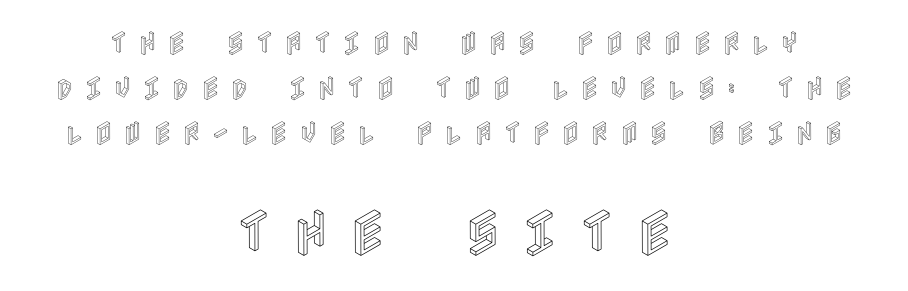
Short note: letters widely spaced. The second block has been scaled up relative to the first. Type without underlining. Visually the block forms a symmetrical silhouette, jagged on both flanks.
